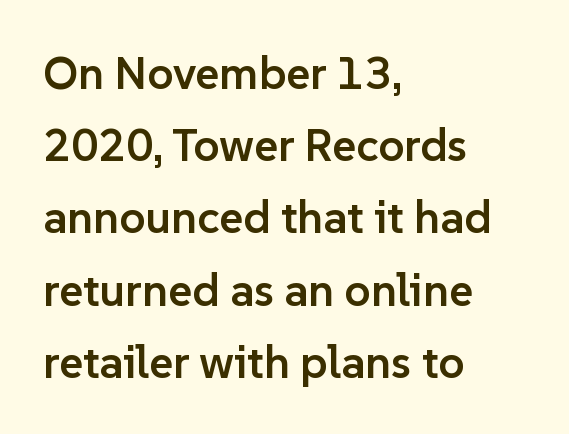
The image shows 46 px semibold sans-serif type, upright; set left-aligned, normal line spacing (1.57x), normal letter spacing, not underlined; low stroke contrast and a medium x-height.
